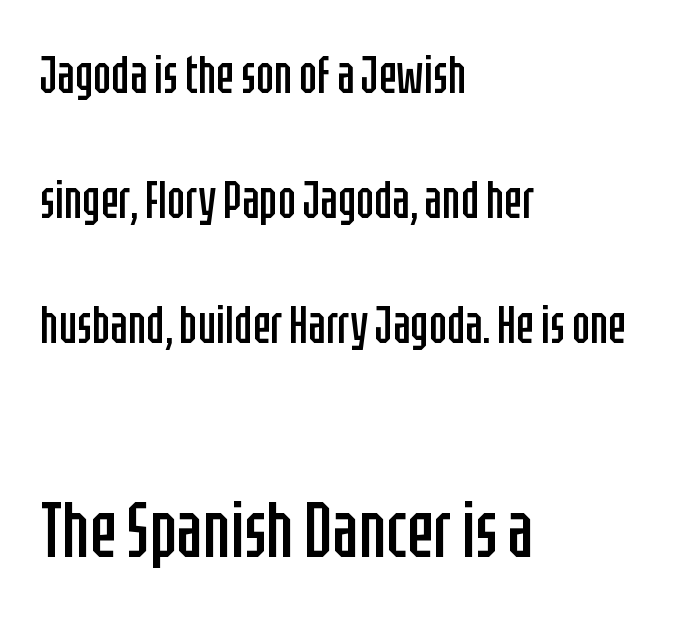
{"serif": "no", "italic": "no", "bold": "no", "weight": "regular", "width": "condensed", "stroke_contrast": "low", "x_height": "large", "monospaced": "no", "underline": "no", "align": "left", "line_spacing": "loose", "line_spacing_ratio": 2.36, "letter_spacing": "normal", "letter_spacing_em": 0.0, "larger_block": "second", "size_ratio": 1.49, "glyph_px": 79}
